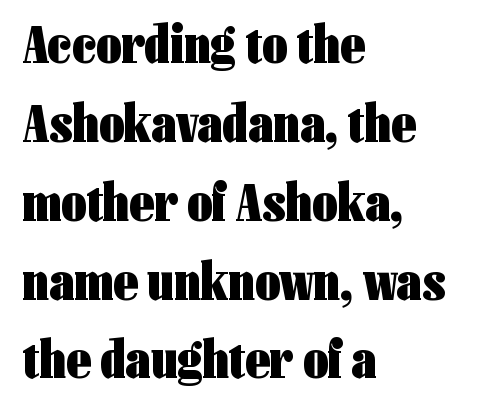
The face used here is rendered with its standard letterfit. I'd describe the lettering as bold — thick and assertive. These lines were composed using upright roman letters. Does the leading feel generous? No, just average.
